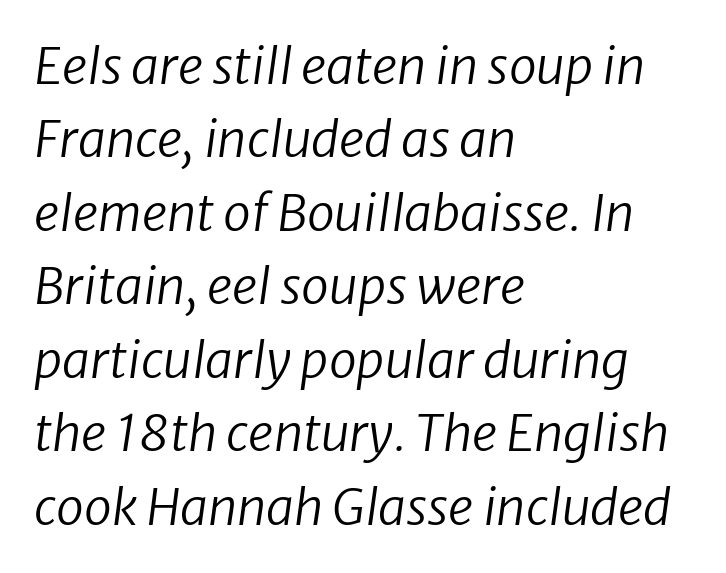
Q: Is the text bold? A: No.
Q: Is the typeface a serif or a sans-serif typeface? A: Sans-serif.
Q: Is the text underlined? A: No.
Q: How is the paragraph aligned? A: Left-aligned.
Q: Is the spacing between letters normal or unusually wide? A: Normal.
Q: Is the spacing between lines tight, normal or loose? A: Normal.
Q: Width (condensed, normal, or wide)? A: Normal.
Q: Stroke contrast? A: Low.
Q: x-height? A: Medium.
Q: Monospaced? A: No.
